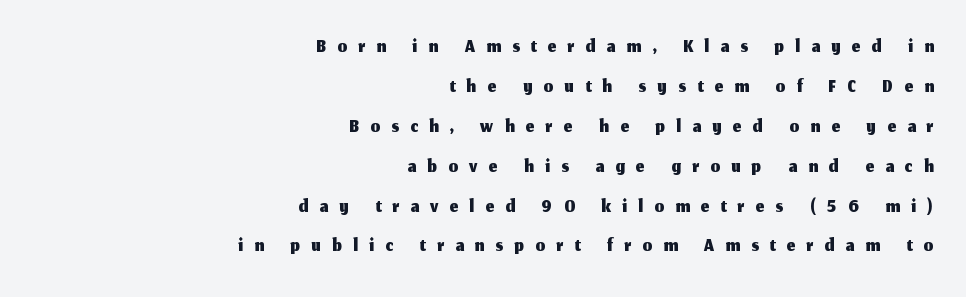
The image shows 30 px sans-serif type, upright; set right-aligned, normal line spacing (1.33x), unusually wide letter spacing (+0.38 em), not underlined; medium stroke contrast and a medium x-height.
